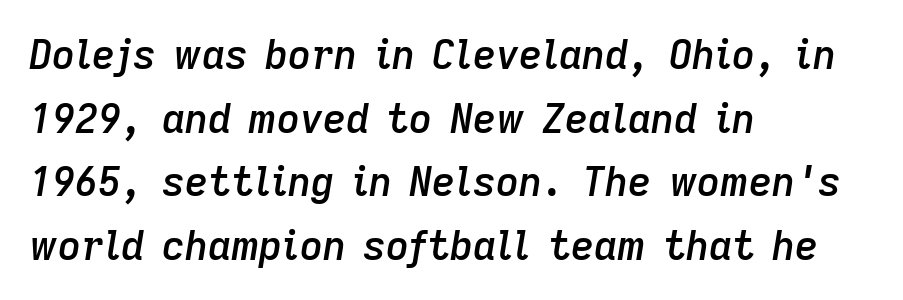
The image shows 40 px semibold type, italic (leaning right); set left-aligned, normal line spacing (1.59x), normal letter spacing, not underlined; low stroke contrast and a medium x-height.
